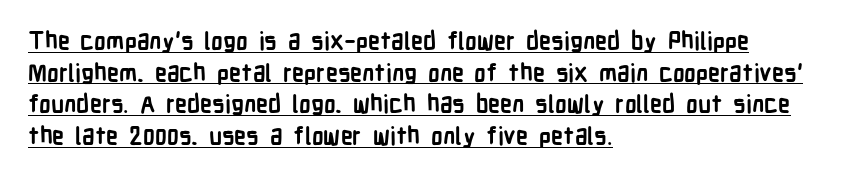
Nope, not italic — everything's standing straight. In terms of letterspacing, this is plain default setting. Like a heading marked for emphasis, these lines bear an underscore. Typesetter's note: full bold, strokes at maximum text heaviness. Vertical spacing — default. The paragraph shown leans on its left margin.
